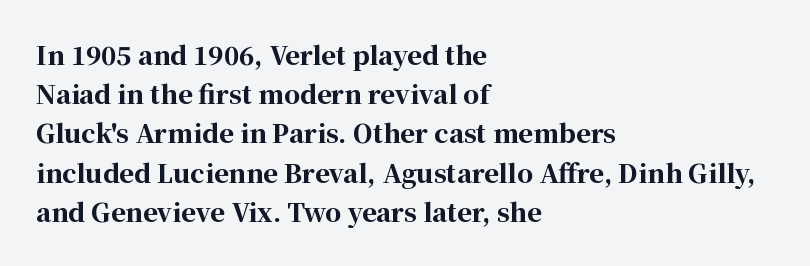
Q: Is the text bold? A: Yes.
Q: Is the text italic (slanted)? A: No, it is upright.
Q: Is the text underlined? A: No.
Q: How is the paragraph aligned? A: Left-aligned.
Q: Is the spacing between letters normal or unusually wide? A: Normal.
Q: Is the spacing between lines tight, normal or loose? A: Normal.
